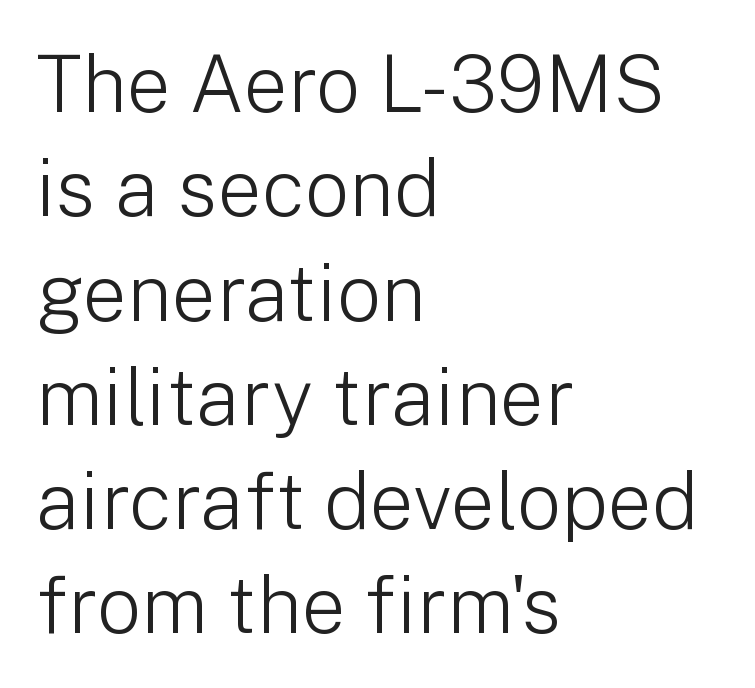
Q: Is the text bold? A: No.
Q: Is the text italic (slanted)? A: No, it is upright.
Q: Is the typeface a serif or a sans-serif typeface? A: Sans-serif.
Q: Is the text underlined? A: No.
Q: How is the paragraph aligned? A: Left-aligned.
Q: Is the spacing between letters normal or unusually wide? A: Normal.
Q: Is the spacing between lines tight, normal or loose? A: Normal.
Q: Width (condensed, normal, or wide)? A: Normal.
Q: Stroke contrast? A: Low.
Q: x-height? A: Medium.
Q: Monospaced? A: No.
